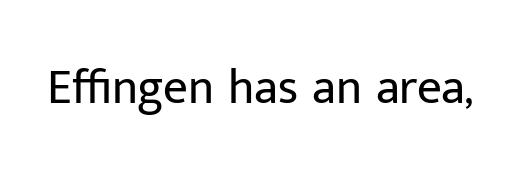
The image shows 49 px regular-weight sans-serif type, upright; set normal letter spacing, not underlined; low stroke contrast and a medium x-height.
